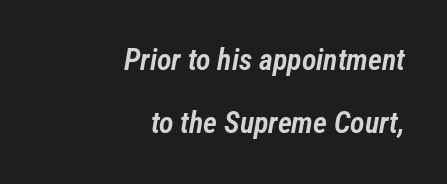
This sample uses plain, unmodified letter spacing. Is the type slanted? Yes — the strokes lean at a clear angle. One glance says open: line gaps are wider than usual. Is this a fixed-width face? No — the glyphs have proportional, varying widths.
